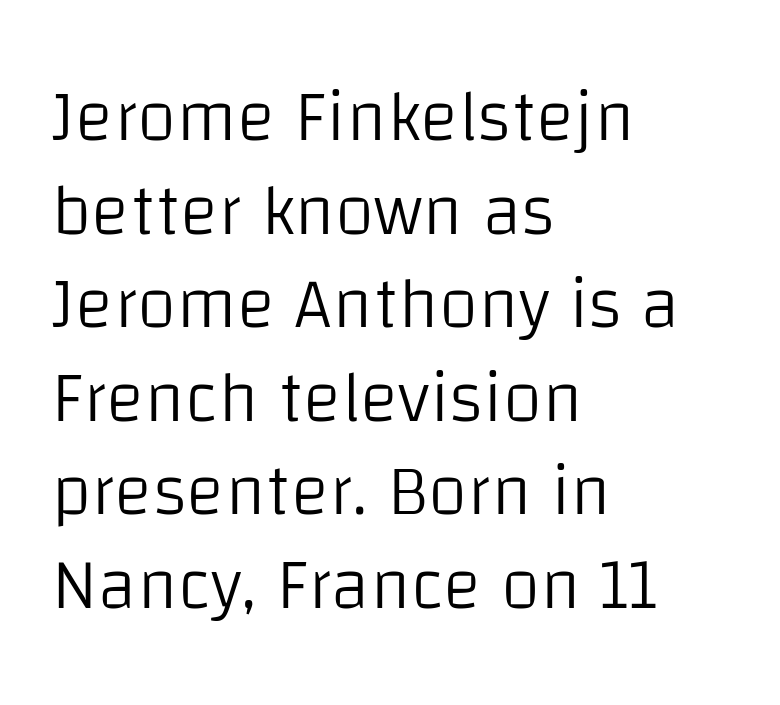
{"serif": "no", "italic": "no", "bold": "no", "weight": "light", "width": "normal", "stroke_contrast": "low", "x_height": "large", "monospaced": "no", "underline": "no", "align": "left", "line_spacing": "normal", "line_spacing_ratio": 1.3, "letter_spacing": "normal", "letter_spacing_em": 0.0, "glyph_px": 72}
